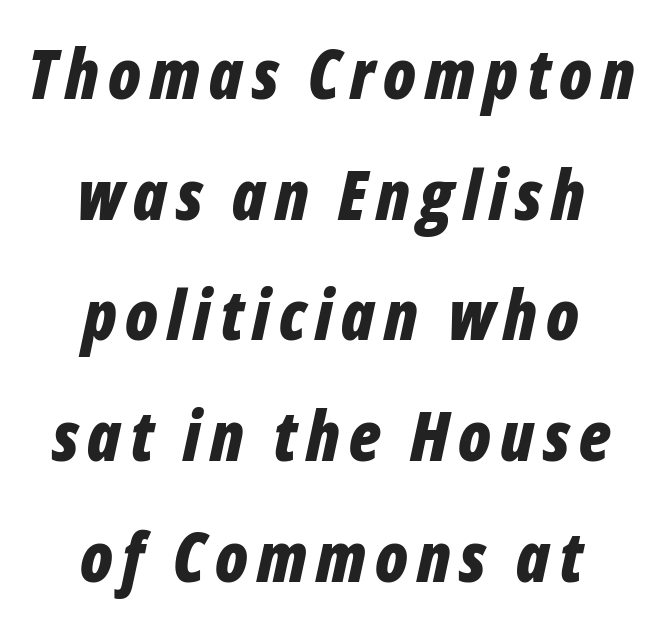
{"italic": "yes", "lean": "right", "slant_degrees": 12, "bold": "yes", "weight": "bold", "width": "condensed", "stroke_contrast": "low", "x_height": "medium", "monospaced": "no", "underline": "no", "align": "center", "line_spacing_ratio": 1.75, "glyph_px": 69}
